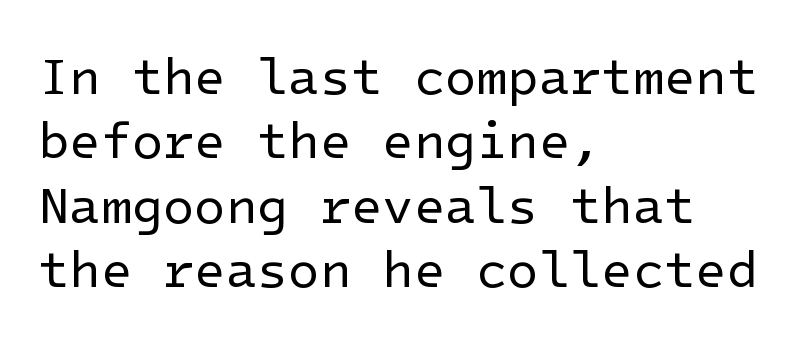
Q: Is the text bold? A: No.
Q: Is the text italic (slanted)? A: No, it is upright.
Q: Is the typeface a serif or a sans-serif typeface? A: Sans-serif.
Q: Is the text underlined? A: No.
Q: How is the paragraph aligned? A: Left-aligned.
Q: Is the spacing between letters normal or unusually wide? A: Normal.
Q: Is the spacing between lines tight, normal or loose? A: Normal.
Q: Width (condensed, normal, or wide)? A: Normal.
Q: Stroke contrast? A: Low.
Q: x-height? A: Medium.
